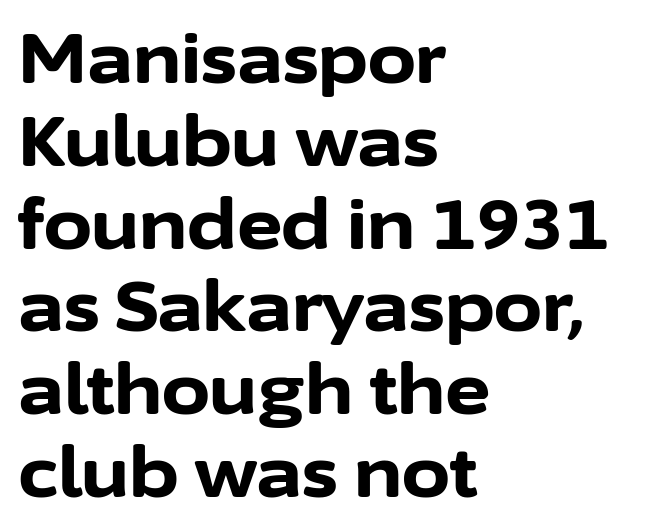
The letters stand straight up with perfectly vertical stems. Just letters on the line, the space beneath them empty. Letterform terminals end flat and unadorned throughout the passage. Thick stems and heavy bowls — unmistakably bold.
